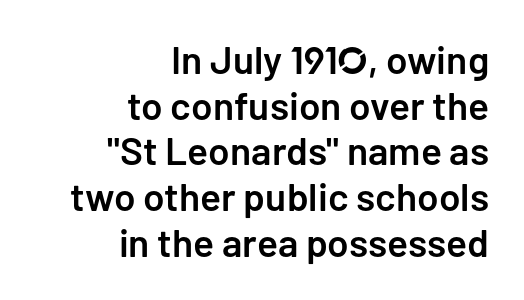
{"serif": "no", "italic": "no", "bold": "semi", "weight": "semibold", "width": "normal", "stroke_contrast": "low", "x_height": "medium", "monospaced": "no", "underline": "no", "align": "right", "line_spacing_ratio": 1.17, "letter_spacing": "normal", "letter_spacing_em": 0.0, "glyph_px": 39}
